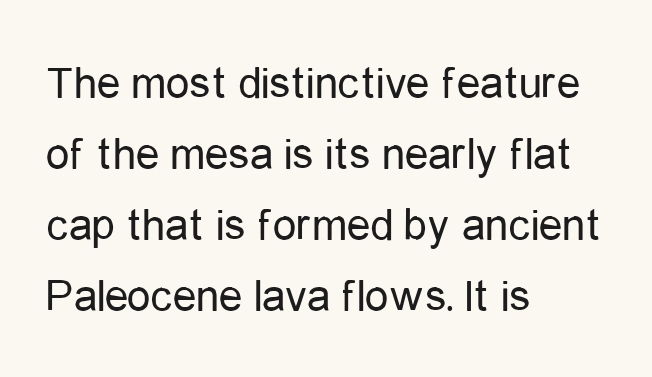
{"serif": "no", "italic": "no", "bold": "no", "weight": "regular", "width": "condensed", "stroke_contrast": "low", "x_height": "medium", "monospaced": "no", "underline": "no", "align": "left", "line_spacing": "normal", "line_spacing_ratio": 1.51, "letter_spacing": "normal", "letter_spacing_em": 0.0, "glyph_px": 47}
